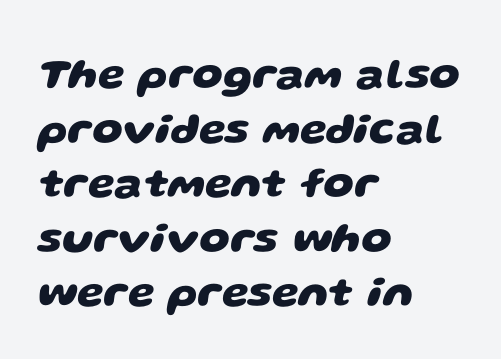
The image shows 43 px heavy, wide sans-serif type; set left-aligned, normal line spacing (1.27x), normal letter spacing, not underlined; low stroke contrast and a large x-height.
